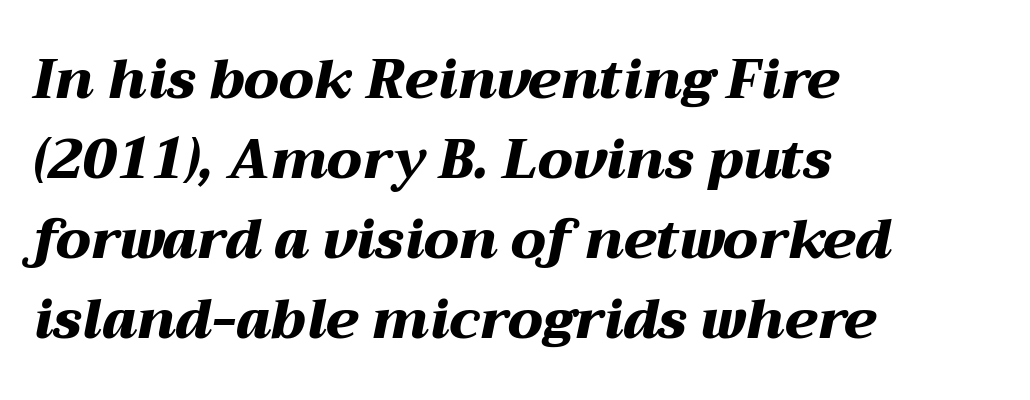
{"italic": "yes", "lean": "right", "slant_degrees": 12, "bold": "yes", "weight": "heavy", "width": "wide", "stroke_contrast": "medium", "x_height": "medium", "monospaced": "no", "underline": "no", "align": "left", "line_spacing": "normal", "line_spacing_ratio": 1.48, "letter_spacing": "normal", "letter_spacing_em": 0.0, "glyph_px": 54}
